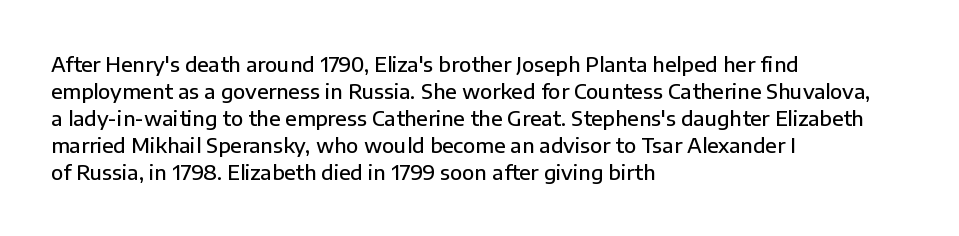
The image shows 20 px text type, upright; set left-aligned, normal line spacing (1.35x), normal letter spacing, not underlined.
